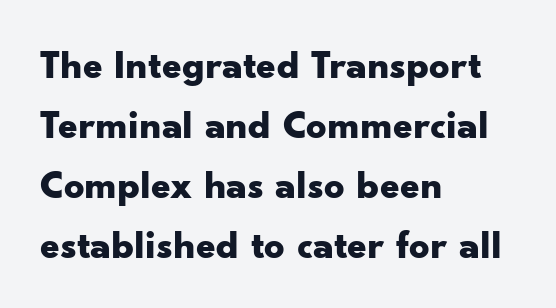
Q: Is the text bold? A: Yes.
Q: Is the text italic (slanted)? A: No, it is upright.
Q: Is the typeface a serif or a sans-serif typeface? A: Sans-serif.
Q: Is the text underlined? A: No.
Q: How is the paragraph aligned? A: Left-aligned.
Q: Is the spacing between letters normal or unusually wide? A: Normal.
Q: Is the spacing between lines tight, normal or loose? A: Normal.
Q: Width (condensed, normal, or wide)? A: Wide.
Q: Stroke contrast? A: Low.
Q: x-height? A: Small.
Q: Monospaced? A: No.
